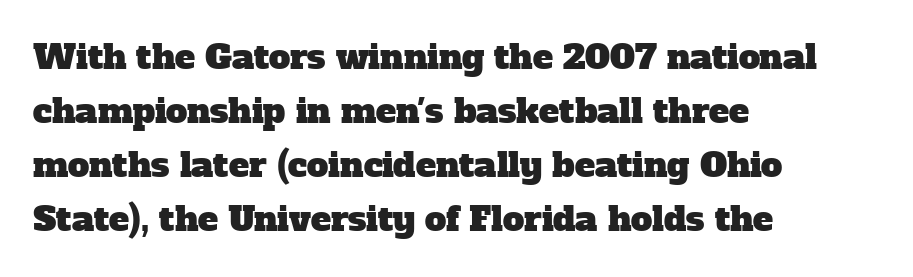
Q: Is the typeface a serif or a sans-serif typeface? A: Serif.
Q: Is the text underlined? A: No.
Q: How is the paragraph aligned? A: Left-aligned.
Q: Is the spacing between letters normal or unusually wide? A: Normal.
Q: Is the spacing between lines tight, normal or loose? A: Normal.
Q: Width (condensed, normal, or wide)? A: Normal.
Q: Stroke contrast? A: Low.
Q: x-height? A: Medium.
Q: Monospaced? A: No.
